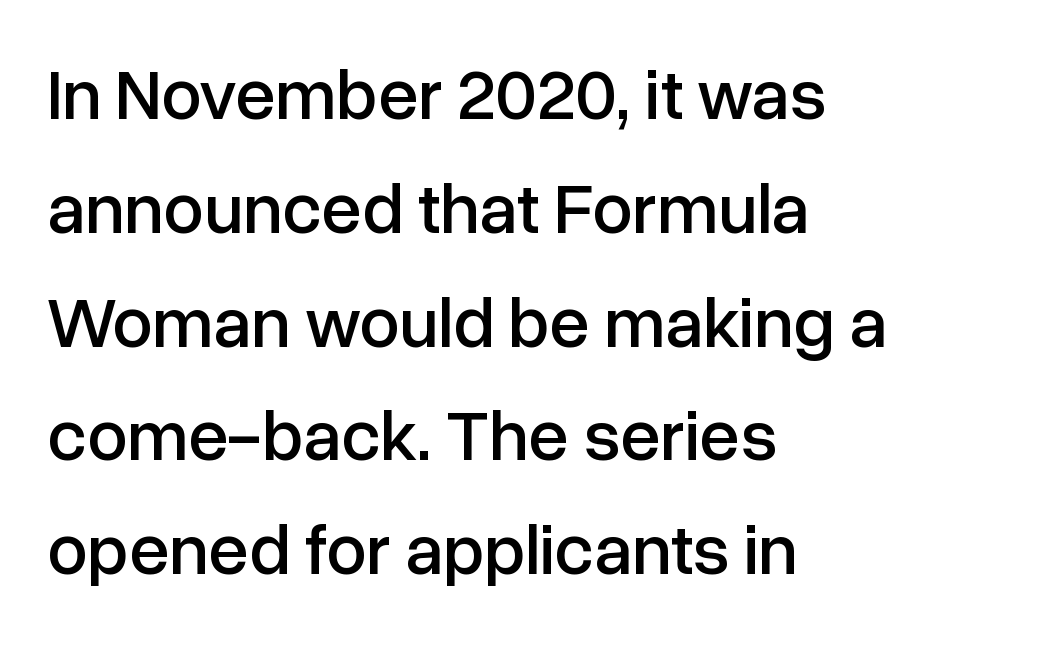
{"serif": "no", "italic": "no", "width": "normal", "stroke_contrast": "low", "x_height": "medium", "monospaced": "no", "underline": "no", "align": "left", "line_spacing": "normal", "line_spacing_ratio": 1.58, "letter_spacing": "normal", "letter_spacing_em": 0.0, "glyph_px": 72}
